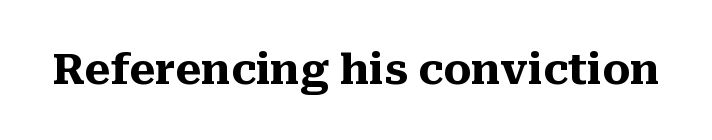
Q: Is the text bold? A: Yes.
Q: Is the text italic (slanted)? A: No, it is upright.
Q: Is the typeface a serif or a sans-serif typeface? A: Serif.
Q: Is the text underlined? A: No.
Q: Is the spacing between letters normal or unusually wide? A: Normal.
Q: Width (condensed, normal, or wide)? A: Normal.
Q: Stroke contrast? A: Medium.
Q: x-height? A: Medium.
Q: Monospaced? A: No.
